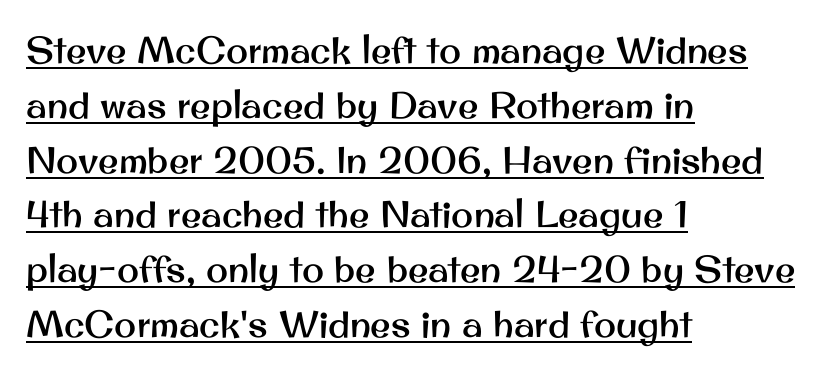
Is this a fixed-width face? No — the glyphs have proportional, varying widths. This is the regular roman posture of the typeface. Decoration check: the copy is underlined. These lines sit exactly where default settings would place them. Nothing unusual about the tracking: characters are spaced as the font intends.
